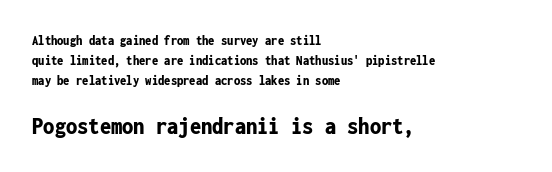
{"italic": "no", "bold": "yes", "underline": "no", "align": "left", "line_spacing": "normal", "line_spacing_ratio": 1.44, "letter_spacing": "normal", "letter_spacing_em": 0.0, "larger_block": "second", "size_ratio": 1.79, "glyph_px": 25}
